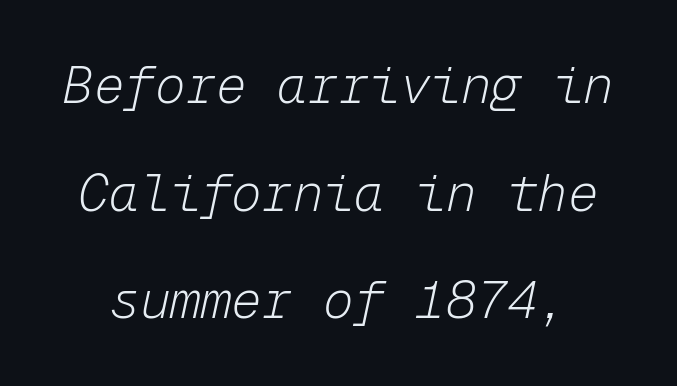
Is the type heavy? It reads as light-to-regular instead. If you measured baseline to baseline, you'd find a long distance. You could count columns in this text — the font is strictly monospaced. What stands out about the letter spacing? Nothing — it is the standard amount.
